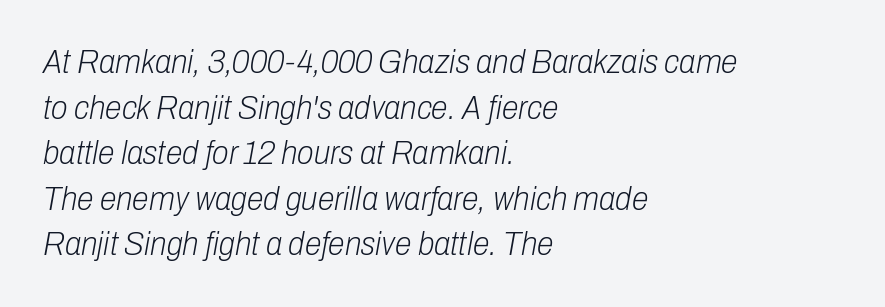
The image shows 34 px light, condensed type, italic (leaning right); set left-aligned, normal line spacing (1.34x), normal letter spacing, not underlined; low stroke contrast and a medium x-height.
